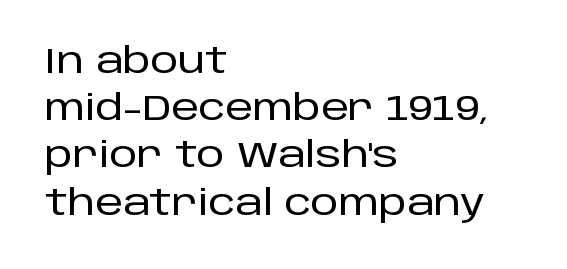
Q: Is the text italic (slanted)? A: No, it is upright.
Q: Is the typeface a serif or a sans-serif typeface? A: Sans-serif.
Q: Is the text underlined? A: No.
Q: How is the paragraph aligned? A: Left-aligned.
Q: Is the spacing between letters normal or unusually wide? A: Normal.
Q: Is the spacing between lines tight, normal or loose? A: Normal.
Q: Width (condensed, normal, or wide)? A: Normal.
Q: Stroke contrast? A: Low.
Q: x-height? A: Large.
Q: Monospaced? A: No.
